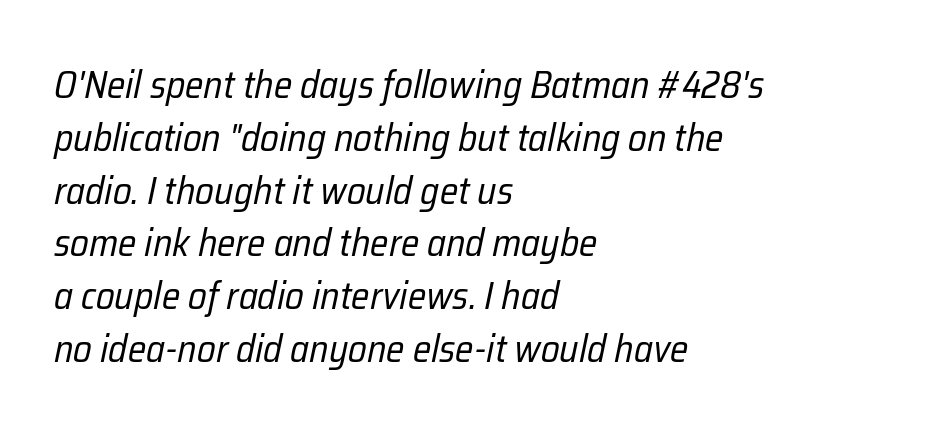
Honestly, the letter spacing is just normal — you wouldn't notice it. Evenly set lines give the paragraph a standard silhouette. Is the type heavy? It reads as light-to-regular instead. Spacing verdict: proportional, widths tailored to each character. These lines were composed using italics. Bare-footed words on every line.
